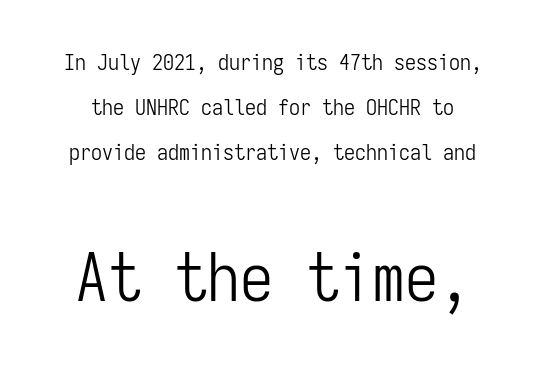
{"serif": "no", "italic": "no", "bold": "no", "weight": "light", "width": "condensed", "stroke_contrast": "low", "x_height": "medium", "monospaced": "yes", "underline": "no", "line_spacing": "loose", "line_spacing_ratio": 2.05, "letter_spacing": "normal", "letter_spacing_em": 0.0, "larger_block": "second", "size_ratio": 3.0, "glyph_px": 66}
